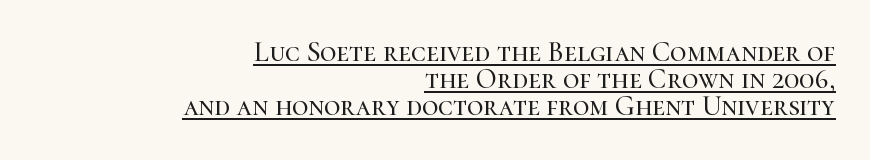
{"serif": "yes", "italic": "no", "width": "normal", "stroke_contrast": "high", "x_height": "medium", "monospaced": "no", "underline": "yes", "align": "right", "line_spacing": "tight", "line_spacing_ratio": 0.97, "letter_spacing": "normal", "letter_spacing_em": 0.0, "glyph_px": 28}
